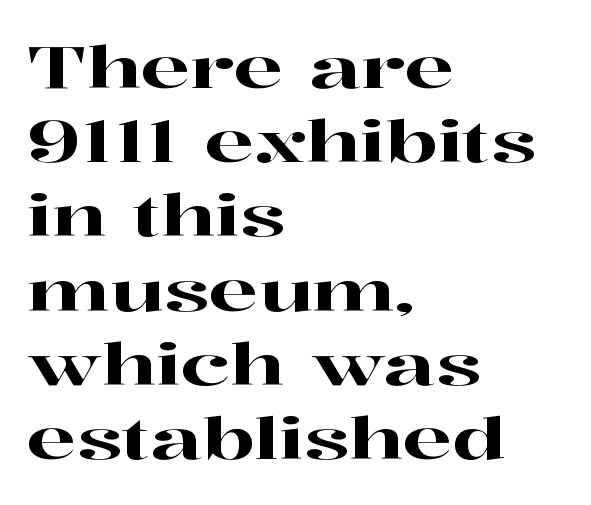
{"serif": "yes", "italic": "no", "width": "wide", "stroke_contrast": "high", "x_height": "medium", "monospaced": "no", "underline": "no", "align": "left", "line_spacing": "normal", "line_spacing_ratio": 1.28, "letter_spacing": "normal", "letter_spacing_em": 0.0, "glyph_px": 58}
